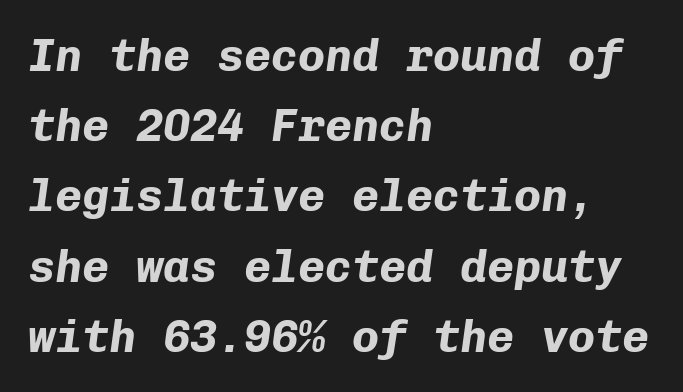
The image shows 45 px bold type, italic (leaning right), monospaced; set left-aligned, normal line spacing (1.56x), normal letter spacing, not underlined; low stroke contrast and a medium x-height.
